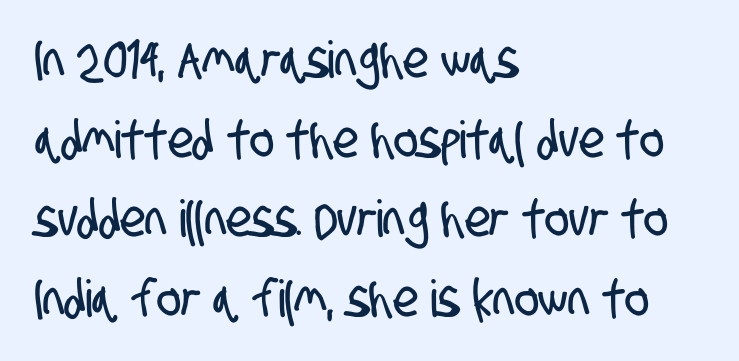
Q: Is the typeface a serif or a sans-serif typeface? A: Sans-serif.
Q: Is the text underlined? A: No.
Q: How is the paragraph aligned? A: Left-aligned.
Q: Is the spacing between letters normal or unusually wide? A: Normal.
Q: Is the spacing between lines tight, normal or loose? A: Normal.
Q: Width (condensed, normal, or wide)? A: Condensed.
Q: Stroke contrast? A: Low.
Q: x-height? A: Large.
Q: Monospaced? A: No.
